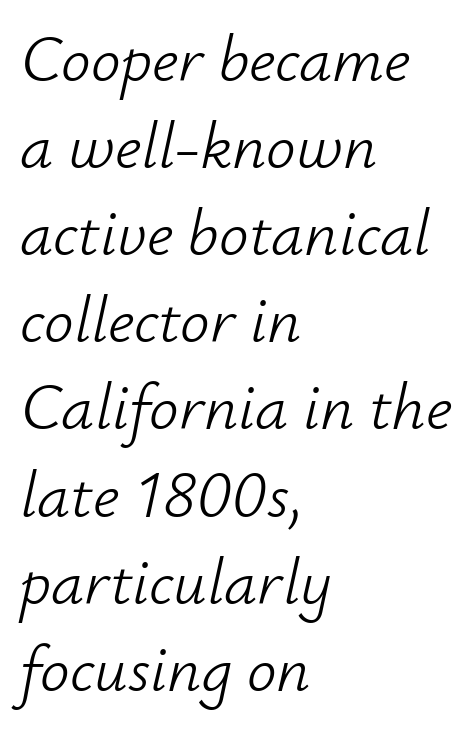
Q: Is the text bold? A: No.
Q: Is the text italic (slanted)? A: Yes, it leans right by about 12 degrees.
Q: Is the text underlined? A: No.
Q: How is the paragraph aligned? A: Left-aligned.
Q: Is the spacing between letters normal or unusually wide? A: Normal.
Q: Is the spacing between lines tight, normal or loose? A: Normal.
Q: Width (condensed, normal, or wide)? A: Normal.
Q: Stroke contrast? A: Low.
Q: x-height? A: Small.
Q: Monospaced? A: No.
